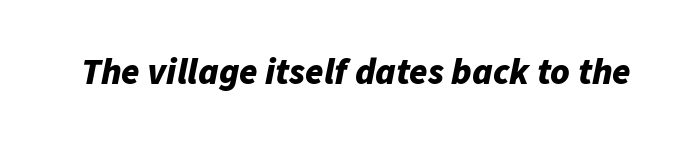
{"italic": "yes", "lean": "right", "slant_degrees": 11, "bold": "yes", "weight": "bold", "width": "normal", "stroke_contrast": "low", "x_height": "medium", "monospaced": "no", "underline": "no", "letter_spacing": "normal", "letter_spacing_em": 0.0, "glyph_px": 37}
